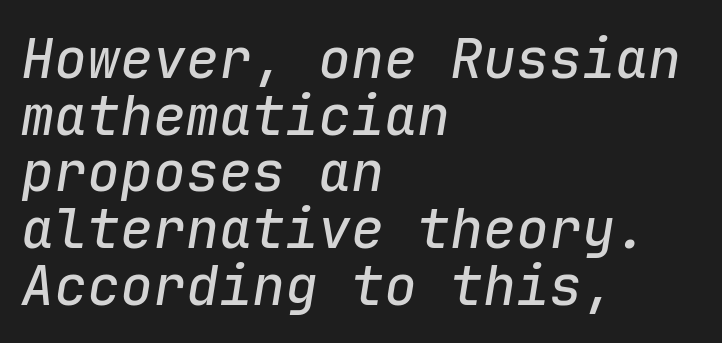
Q: Is the text italic (slanted)? A: Yes, it leans right by about 9 degrees.
Q: Is the text underlined? A: No.
Q: How is the paragraph aligned? A: Left-aligned.
Q: Is the spacing between letters normal or unusually wide? A: Normal.
Q: Is the spacing between lines tight, normal or loose? A: Tight.
Q: Width (condensed, normal, or wide)? A: Normal.
Q: Stroke contrast? A: Low.
Q: x-height? A: Medium.
Q: Monospaced? A: Yes.
